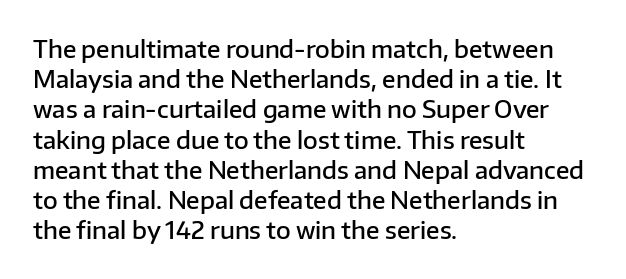
The image shows 24 px text type, upright; set left-aligned, normal line spacing (1.26x), normal letter spacing, not underlined.
